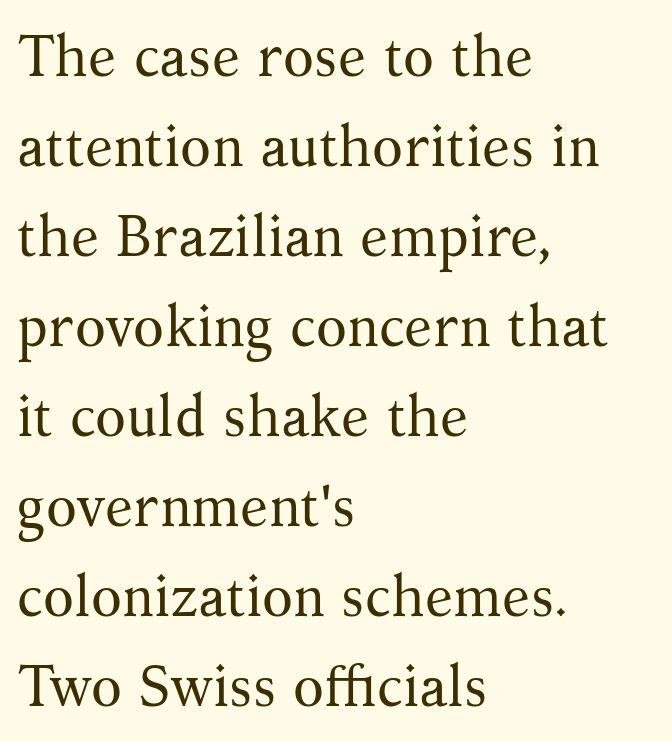
{"serif": "yes", "italic": "no", "bold": "no", "weight": "regular", "width": "normal", "stroke_contrast": "medium", "x_height": "medium", "monospaced": "no", "underline": "no", "align": "left", "line_spacing": "normal", "line_spacing_ratio": 1.58, "letter_spacing": "normal", "letter_spacing_em": 0.0, "glyph_px": 57}
